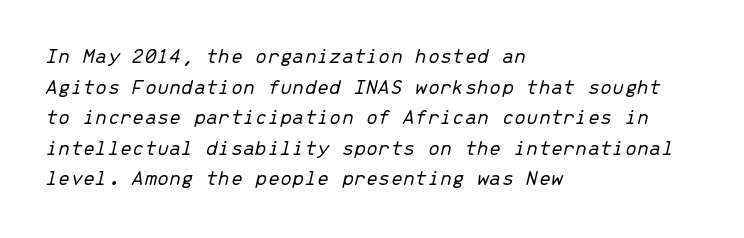
{"italic": "yes", "lean": "right", "slant_degrees": 13, "bold": "no", "underline": "no", "align": "left", "line_spacing": "normal", "line_spacing_ratio": 1.39, "letter_spacing": "normal", "letter_spacing_em": 0.0, "glyph_px": 22}
